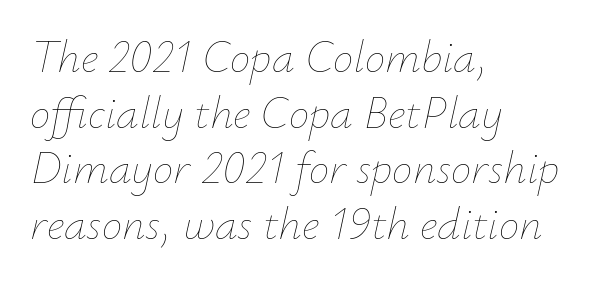
The image shows 46 px thin type, italic (leaning right); set left-aligned, line spacing 1.21x, normal letter spacing, not underlined; low stroke contrast and a small x-height.
